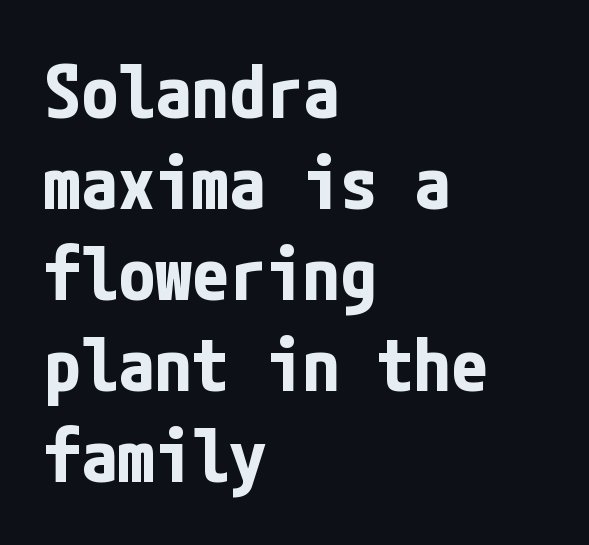
{"serif": "no", "italic": "no", "bold": "yes", "weight": "bold", "width": "condensed", "stroke_contrast": "low", "x_height": "medium", "underline": "no", "align": "left", "line_spacing_ratio": 1.23, "letter_spacing": "normal", "letter_spacing_em": 0.0, "glyph_px": 74}
